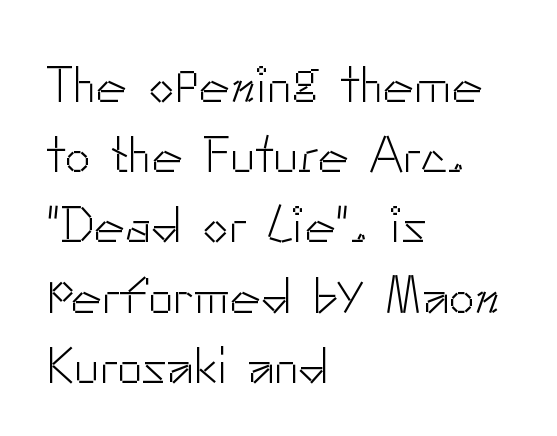
The rendering anchors every line to the left-hand side. Ordinary non-slanted type is in use. The text was rendered using a sans face with plain stroke endings. The passage shown is not underscored anywhere.
